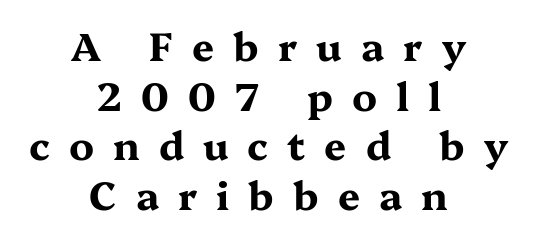
Q: Is the text bold? A: Yes.
Q: Is the text italic (slanted)? A: No, it is upright.
Q: Is the typeface a serif or a sans-serif typeface? A: Serif.
Q: Is the text underlined? A: No.
Q: How is the paragraph aligned? A: Centered.
Q: Is the spacing between letters normal or unusually wide? A: Unusually wide.
Q: Is the spacing between lines tight, normal or loose? A: Normal.
Q: Width (condensed, normal, or wide)? A: Wide.
Q: Stroke contrast? A: Medium.
Q: x-height? A: Medium.
Q: Monospaced? A: No.
